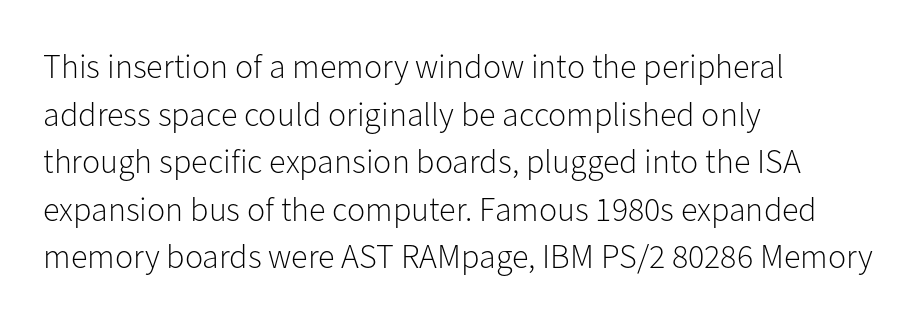
The image shows 34 px light sans-serif type, upright; set left-aligned, normal line spacing (1.4x), normal letter spacing, not underlined; low stroke contrast and a medium x-height.
